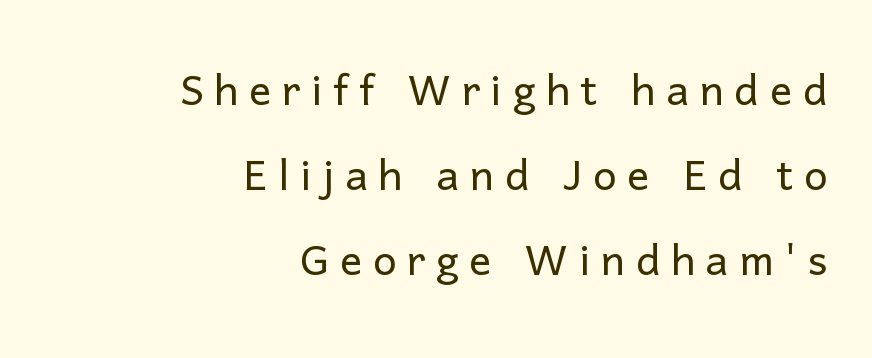
{"serif": "no", "italic": "no", "bold": "no", "weight": "light", "width": "normal", "stroke_contrast": "low", "x_height": "medium", "monospaced": "no", "underline": "no", "align": "right", "line_spacing": "normal", "line_spacing_ratio": 1.52, "glyph_px": 56}
